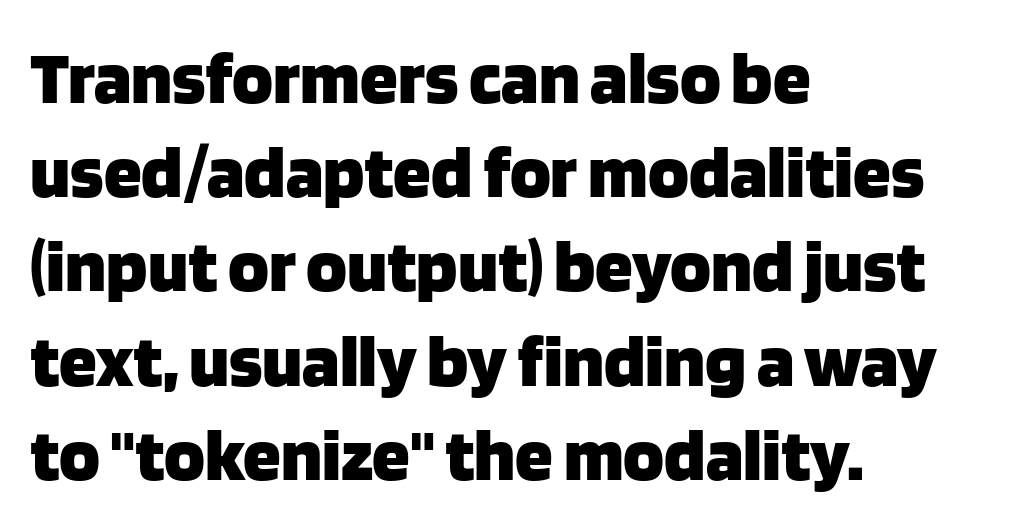
The image shows 76 px heavy sans-serif type, upright; set left-aligned, line spacing 1.24x, normal letter spacing, not underlined; low stroke contrast and a large x-height.
